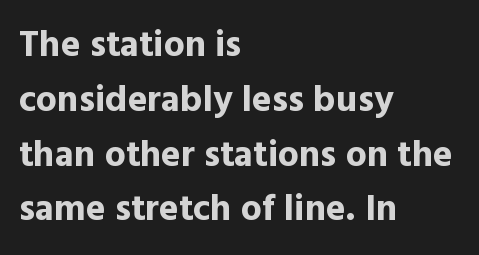
Q: Is the text bold? A: Yes.
Q: Is the text italic (slanted)? A: No, it is upright.
Q: Is the typeface a serif or a sans-serif typeface? A: Sans-serif.
Q: Is the text underlined? A: No.
Q: How is the paragraph aligned? A: Left-aligned.
Q: Is the spacing between letters normal or unusually wide? A: Normal.
Q: Is the spacing between lines tight, normal or loose? A: Normal.
Q: Width (condensed, normal, or wide)? A: Normal.
Q: x-height? A: Medium.
Q: Monospaced? A: No.
